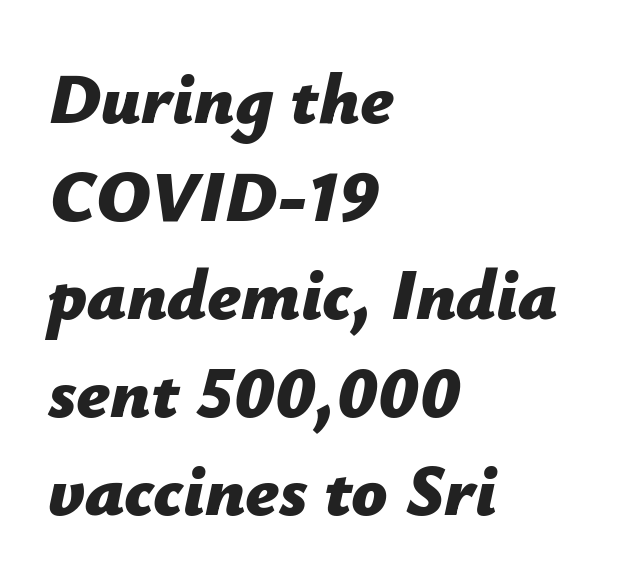
Character widths vary here, with narrow letters taking less room than wide ones. Is the letter spacing exaggerated? No — it looks like the ordinary default. The lettering tilts uniformly, giving the passage an italic look. Stroke thickness is high; the sample reads as a true bold.
